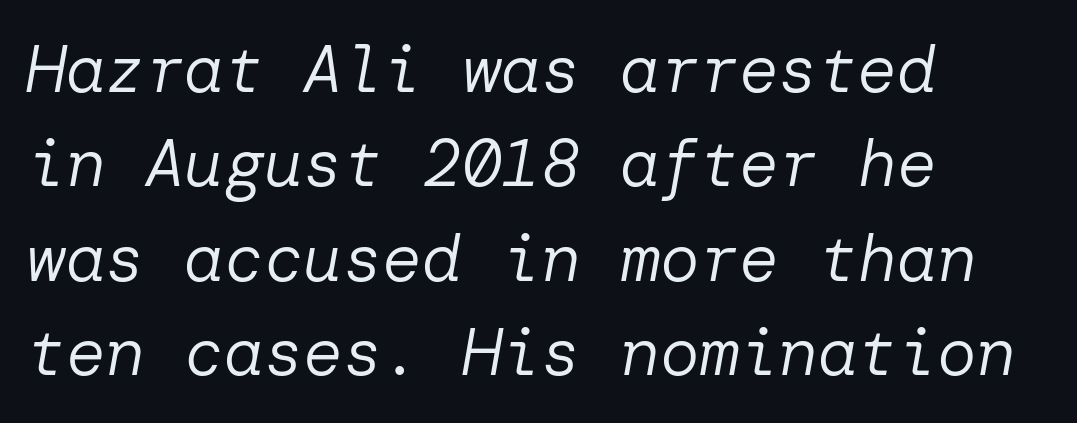
The foot of each line stays bare and open. A student would call this left alignment; a typographer would say flush left, rag right. Caption: face not bold, strokes unweighted. The letterforms sit shoulder to shoulder at normal distance. These lines sit exactly where default settings would place them. Slanted lettering throughout.
